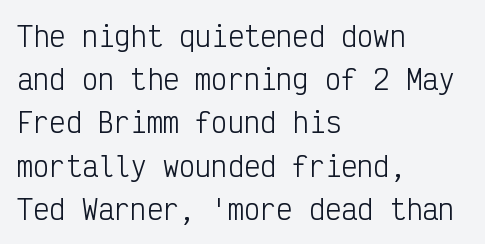
Posture: straight, roman, zero tilt. Notice how descenders clear the ascenders below comfortably — that's standard leading. Visually the block forms a straight wall on the left and a jagged coastline on the right. Descenders hang freely into open space. The type is set solid horizontally, with unmodified tracking. Heft: none added — not bold.
